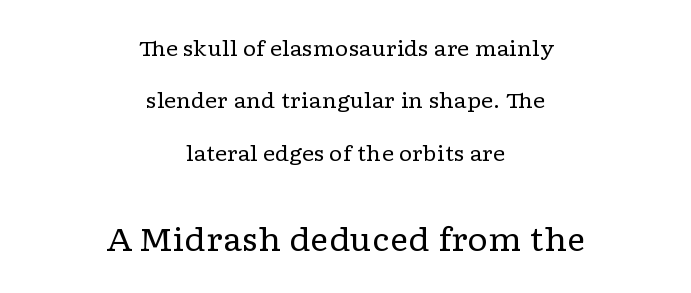
Compared with typical body copy, the letter spacing here is the same. This sample trades compactness for vertical openness between lines. Looks like regular typesetting: each glyph gets only the width it needs. These lines are centered, leaving both edges ragged. No extra ink here — the face is not bold.
